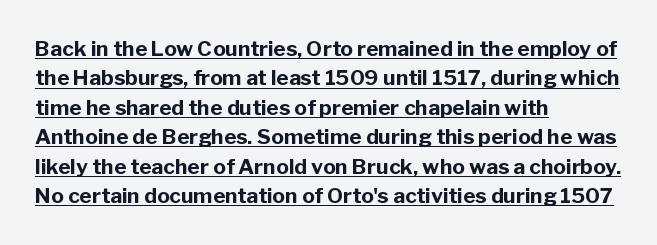
The image shows 21 px bold type, upright; set left-aligned, normal line spacing (1.4x), normal letter spacing, underlined.
